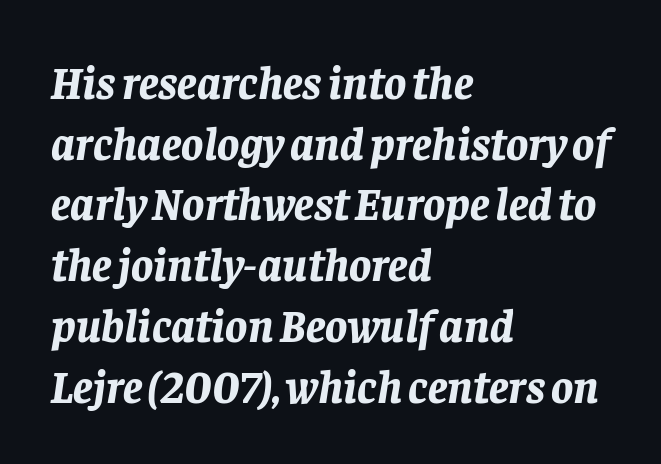
Q: Is the text bold? A: Yes.
Q: Is the text italic (slanted)? A: Yes, it leans right by about 8 degrees.
Q: Is the text underlined? A: No.
Q: How is the paragraph aligned? A: Left-aligned.
Q: Is the spacing between letters normal or unusually wide? A: Normal.
Q: Is the spacing between lines tight, normal or loose? A: Normal.
Q: Width (condensed, normal, or wide)? A: Normal.
Q: Stroke contrast? A: Low.
Q: x-height? A: Large.
Q: Monospaced? A: No.
